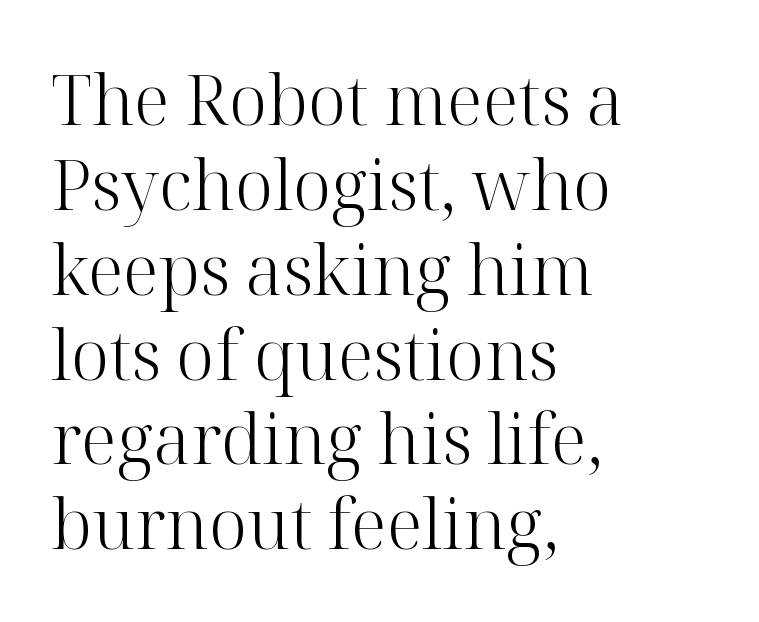
Where is the straight margin? On the left. The typography opts for an upright posture over an oblique one. The horizontal fit of the characters is conventional and even. The font is comparable to plain body text, perhaps lighter.
